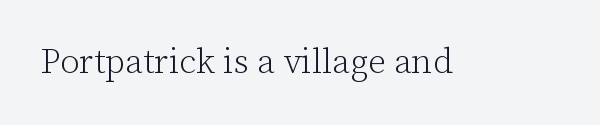
This sample has the flowing, uneven cadence of proportional lettering. The area under the type is left untouched. No heavy texture on the line: the type isn't bold. The letters stand straight up with perfectly vertical stems. Glyph-to-glyph distance matches everyday printed text. This is serif lettering, the kind often seen in printed books.
